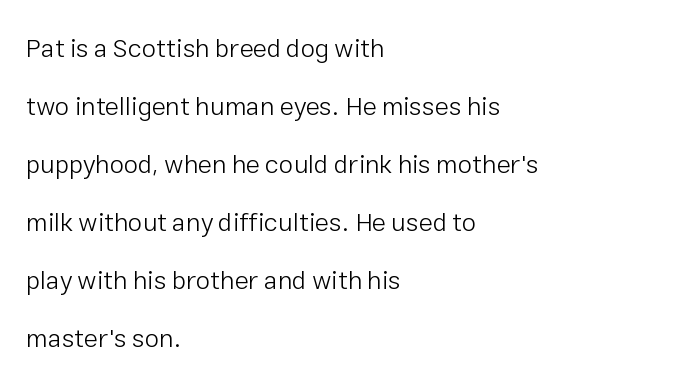
{"italic": "no", "bold": "no", "underline": "no", "align": "left", "line_spacing": "loose", "line_spacing_ratio": 2.23, "letter_spacing": "normal", "letter_spacing_em": 0.0, "glyph_px": 26}
